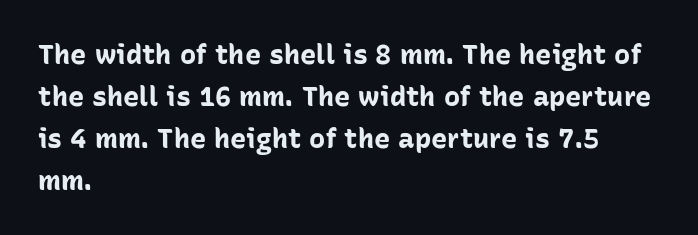
{"italic": "no", "bold": "yes", "underline": "no", "align": "left", "line_spacing": "normal", "line_spacing_ratio": 1.55, "letter_spacing": "normal", "letter_spacing_em": 0.0, "glyph_px": 27}
